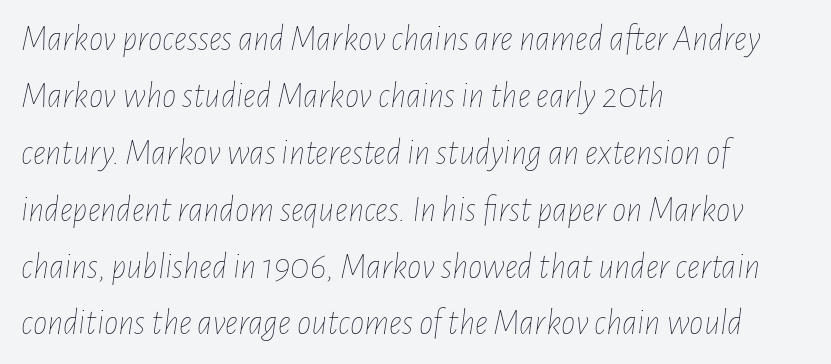
Spacing verdict: proportional, widths tailored to each character. Is the block centered? No — it sits flush against the left margin. Short note: letters normally spaced. This sample uses an oblique cut, with every glyph tilted off the vertical. Unbolded letterforms with no extra heft. Is there much room between lines? A standard amount, neither cramped nor airy.
